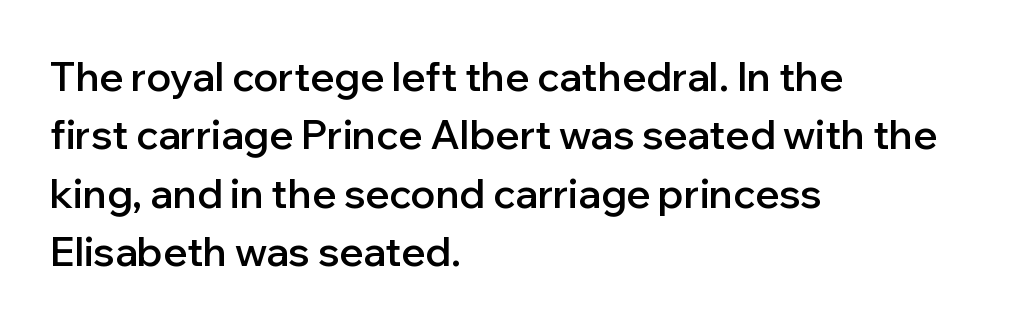
In terms of weight, the rendering is demibold, just under bold. Vertically, the passage feels balanced, rows spaced as you'd expect. No feet cap the strokes, marking this as sans-serif type. The lettering holds an erect, upright posture throughout. These lines are rendered in a variable-pitch font. Nobody touched the tracking dial on this one.
